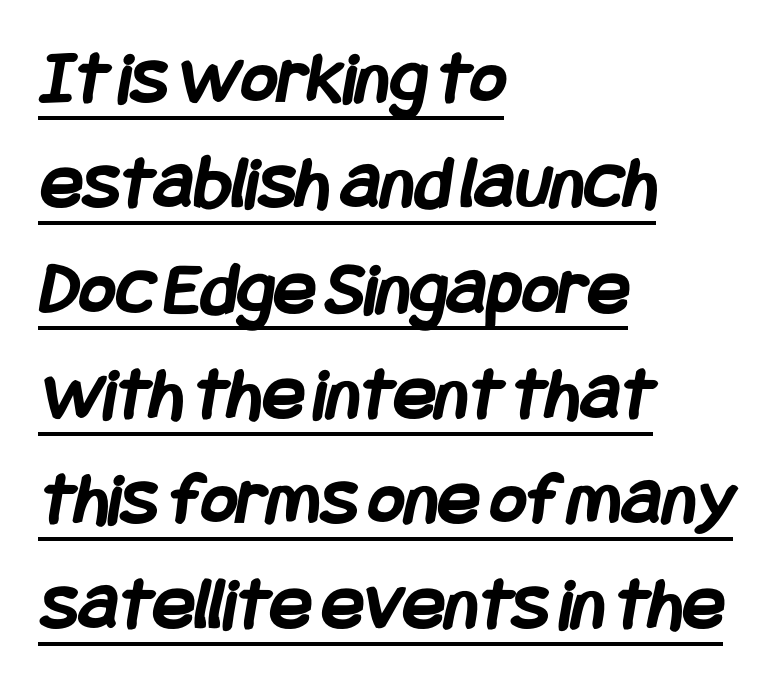
The image shows 78 px semibold, condensed sans-serif type; set left-aligned, normal line spacing (1.35x), normal letter spacing, underlined; low stroke contrast and a large x-height.
